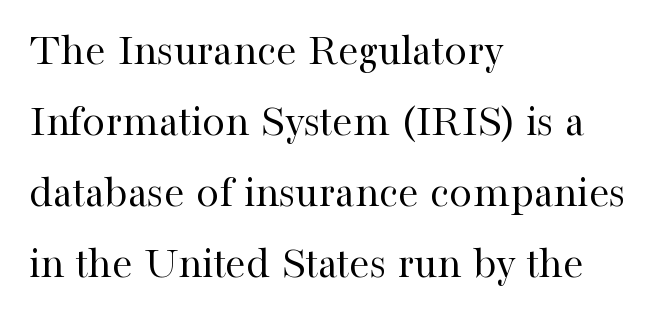
The lettering holds an erect, upright posture throughout. The face looks like a standard text weight, possibly lighter. The rendering keeps characters at their native spacing. The baseline area is clear.
